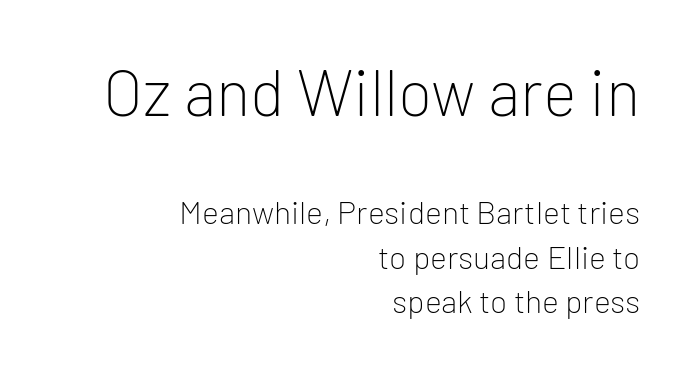
The image shows 64 px light sans-serif type, upright; set right-aligned, normal line spacing (1.39x), normal letter spacing, not underlined; the first (top) block is 2.0x larger; low stroke contrast and a medium x-height.
